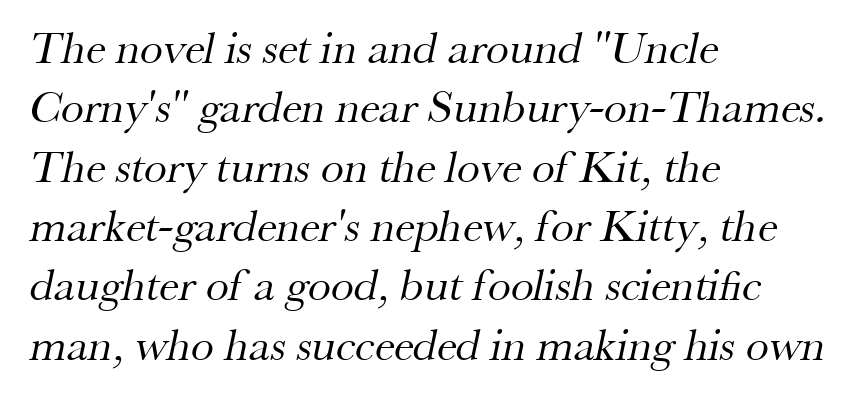
The image shows 46 px regular-weight serif type; set left-aligned, normal line spacing (1.29x), normal letter spacing, not underlined; medium stroke contrast and a small x-height.
